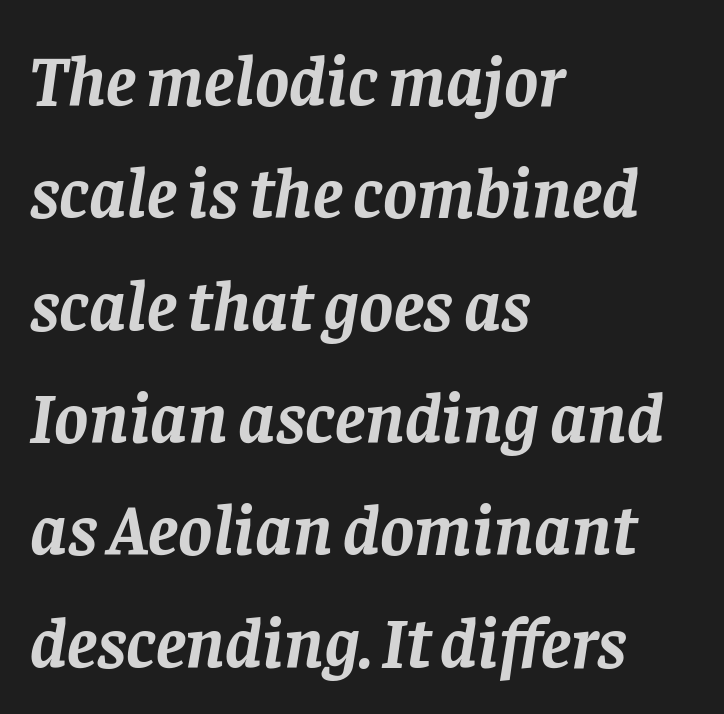
The image shows 72 px semibold serif type, italic (leaning right); set left-aligned, normal line spacing (1.56x), normal letter spacing, not underlined; low stroke contrast and a large x-height.
